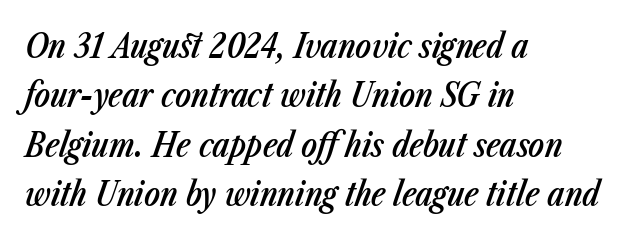
Typographic density is moderately raised because the face is semibold. The compositor pushed each line to the left boundary. The space directly below the letters is spotless. Honestly, the letter spacing is just normal — you wouldn't notice it. Rows of type keep a routine distance in the vertical direction.
